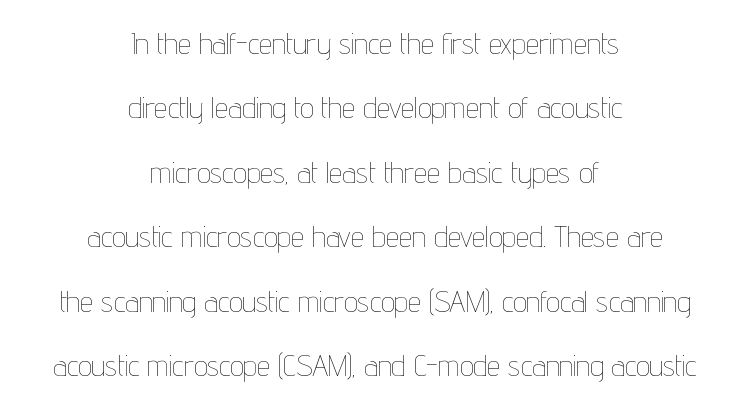
{"italic": "no", "bold": "no", "weight": "thin", "width": "condensed", "stroke_contrast": "low", "x_height": "medium", "monospaced": "no", "underline": "no", "align": "center", "line_spacing": "loose", "line_spacing_ratio": 2.15, "letter_spacing": "normal", "letter_spacing_em": 0.0, "glyph_px": 30}
